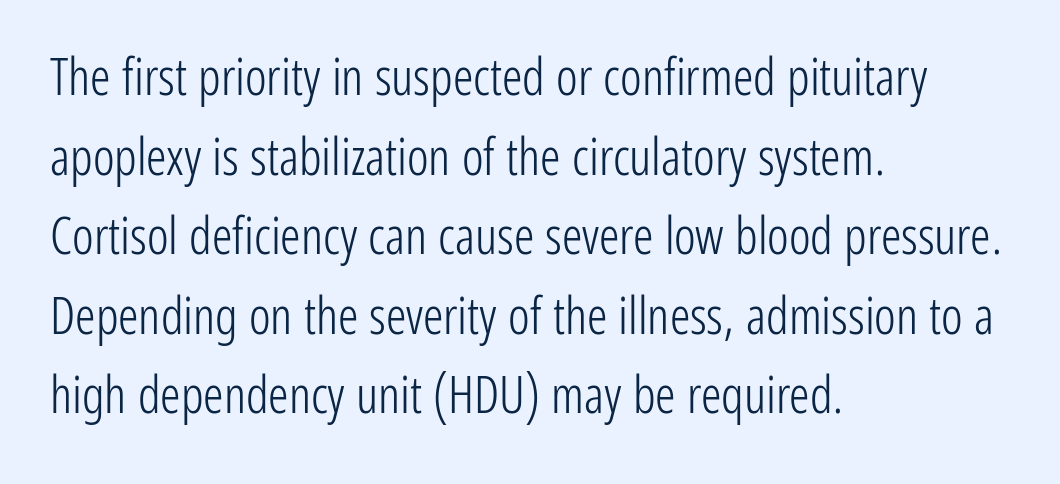
Q: Is the text bold? A: No.
Q: Is the text italic (slanted)? A: No, it is upright.
Q: Is the typeface a serif or a sans-serif typeface? A: Sans-serif.
Q: Is the text underlined? A: No.
Q: How is the paragraph aligned? A: Left-aligned.
Q: Is the spacing between letters normal or unusually wide? A: Normal.
Q: Is the spacing between lines tight, normal or loose? A: Normal.
Q: Width (condensed, normal, or wide)? A: Condensed.
Q: Stroke contrast? A: Low.
Q: x-height? A: Medium.
Q: Monospaced? A: No.
